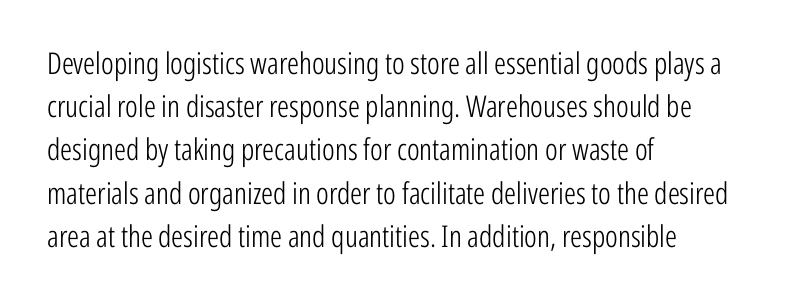
Q: Is the text bold? A: No.
Q: Is the text italic (slanted)? A: No, it is upright.
Q: Is the typeface a serif or a sans-serif typeface? A: Sans-serif.
Q: Is the text underlined? A: No.
Q: How is the paragraph aligned? A: Left-aligned.
Q: Is the spacing between letters normal or unusually wide? A: Normal.
Q: Is the spacing between lines tight, normal or loose? A: Normal.
Q: Width (condensed, normal, or wide)? A: Condensed.
Q: Stroke contrast? A: Low.
Q: x-height? A: Medium.
Q: Monospaced? A: No.
